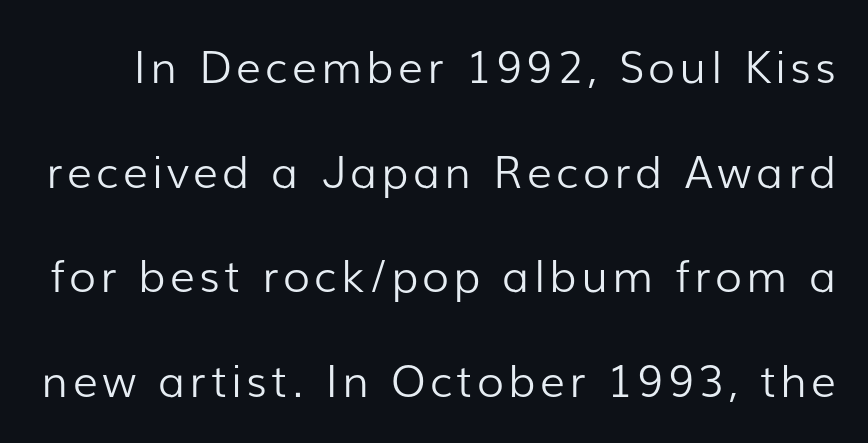
Q: Is the text bold? A: No.
Q: Is the text italic (slanted)? A: No, it is upright.
Q: Is the typeface a serif or a sans-serif typeface? A: Sans-serif.
Q: Is the text underlined? A: No.
Q: Is the spacing between lines tight, normal or loose? A: Loose.
Q: Width (condensed, normal, or wide)? A: Normal.
Q: Stroke contrast? A: Low.
Q: x-height? A: Medium.
Q: Monospaced? A: No.
